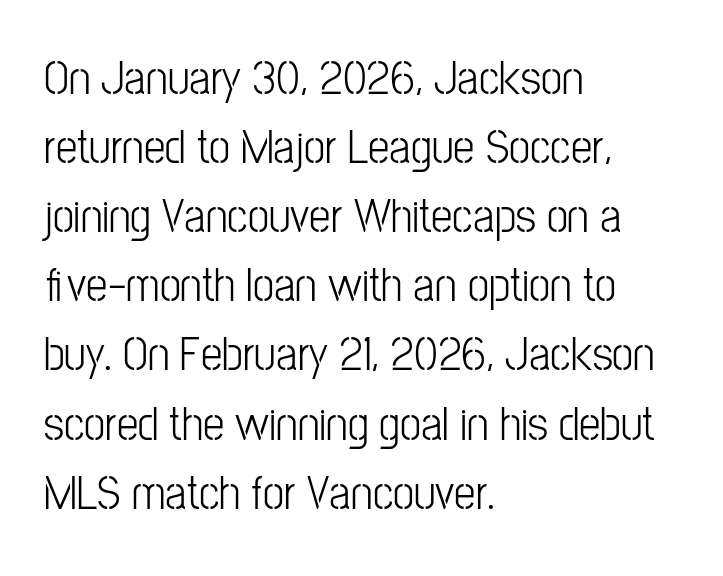
{"serif": "no", "italic": "no", "width": "condensed", "stroke_contrast": "low", "x_height": "medium", "monospaced": "no", "underline": "no", "align": "left", "line_spacing": "normal", "line_spacing_ratio": 1.44, "letter_spacing": "normal", "letter_spacing_em": 0.0, "glyph_px": 48}
